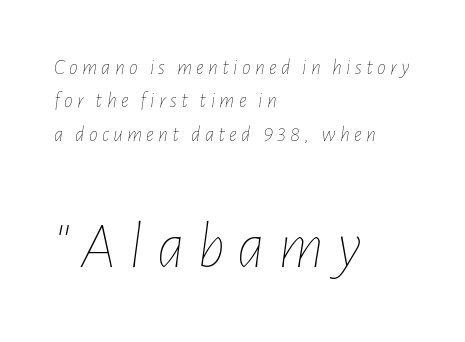
Q: Is the text bold? A: No.
Q: Is the text italic (slanted)? A: Yes, it leans right by about 7 degrees.
Q: Is the text underlined? A: No.
Q: How is the paragraph aligned? A: Left-aligned.
Q: Is the spacing between lines tight, normal or loose? A: Normal.
Q: Which block of text is set in a larger size, the first (top) or the second (bottom)? A: The second (bottom) one.
Q: Width (condensed, normal, or wide)? A: Condensed.
Q: Stroke contrast? A: Low.
Q: x-height? A: Medium.
Q: Monospaced? A: No.
